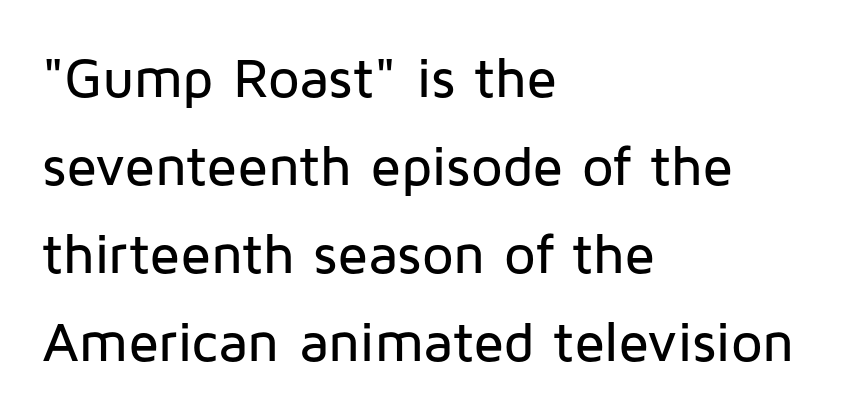
A typesetter would call this proportional, since set widths differ per character. All the whitespace from short lines collects on the right. In terms of leading, this rendering sits right in the middle. Serif or sans? Sans — the stroke terminals are bare. Here the glyphs are tracked normally, forming tight word shapes. Nobody drew a line under any word here.
